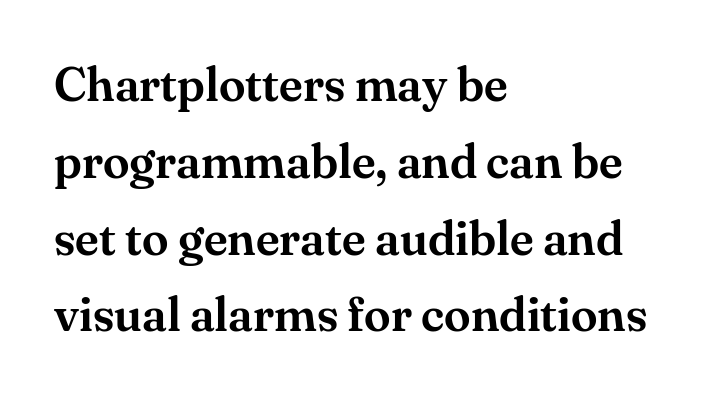
Q: Is the text italic (slanted)? A: No, it is upright.
Q: Is the typeface a serif or a sans-serif typeface? A: Serif.
Q: Is the text underlined? A: No.
Q: How is the paragraph aligned? A: Left-aligned.
Q: Is the spacing between letters normal or unusually wide? A: Normal.
Q: Is the spacing between lines tight, normal or loose? A: Normal.
Q: Width (condensed, normal, or wide)? A: Normal.
Q: Stroke contrast? A: Medium.
Q: x-height? A: Small.
Q: Monospaced? A: No.
